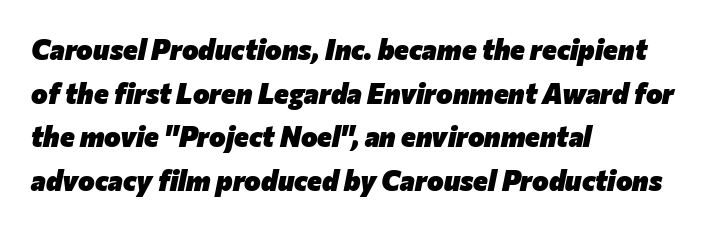
Heavy, bold letterforms. The lines in this sample share a left origin and differ only in where they stop. No word sits above an underline. The specimen reads as italic at a glance.
